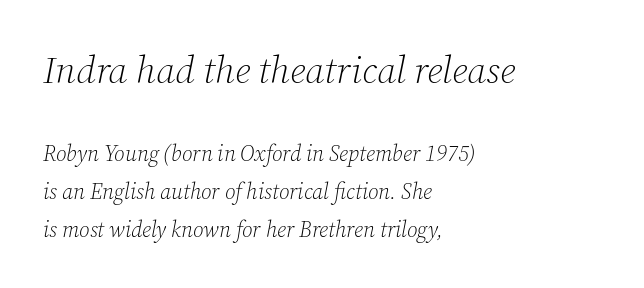
Q: Is the text bold? A: No.
Q: Is the text italic (slanted)? A: Yes, it leans right by about 12 degrees.
Q: Is the typeface a serif or a sans-serif typeface? A: Serif.
Q: Is the text underlined? A: No.
Q: How is the paragraph aligned? A: Left-aligned.
Q: Is the spacing between letters normal or unusually wide? A: Normal.
Q: Which block of text is set in a larger size, the first (top) or the second (bottom)? A: The first (top) one.
Q: Width (condensed, normal, or wide)? A: Normal.
Q: Stroke contrast? A: Low.
Q: x-height? A: Medium.
Q: Monospaced? A: No.
